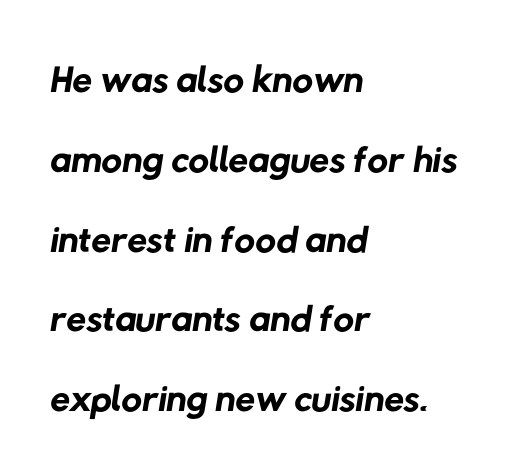
{"serif": "no", "bold": "no", "weight": "regular", "width": "normal", "stroke_contrast": "low", "x_height": "medium", "monospaced": "no", "underline": "no", "align": "left", "line_spacing": "normal", "line_spacing_ratio": 1.4, "letter_spacing": "normal", "letter_spacing_em": 0.0, "glyph_px": 57}
